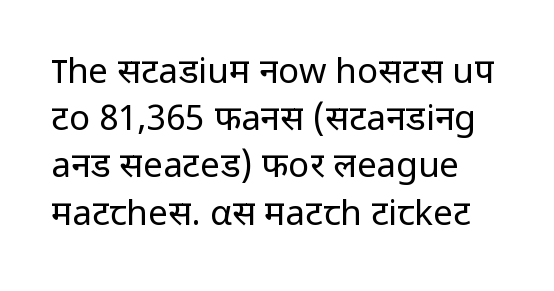
Q: Is the text bold? A: No.
Q: Is the text italic (slanted)? A: No, it is upright.
Q: Is the typeface a serif or a sans-serif typeface? A: Sans-serif.
Q: Is the text underlined? A: No.
Q: Is the spacing between letters normal or unusually wide? A: Normal.
Q: Is the spacing between lines tight, normal or loose? A: Normal.
Q: Width (condensed, normal, or wide)? A: Normal.
Q: Stroke contrast? A: Low.
Q: x-height? A: Medium.
Q: Monospaced? A: No.
